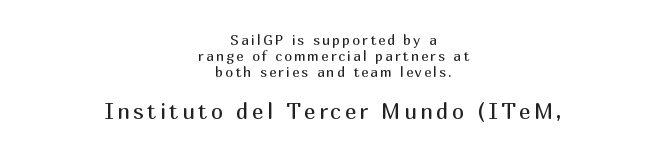
The image shows 22 px text type, upright; set centered, line spacing 1.16x, not underlined; the second (bottom) block is 1.57x larger.
